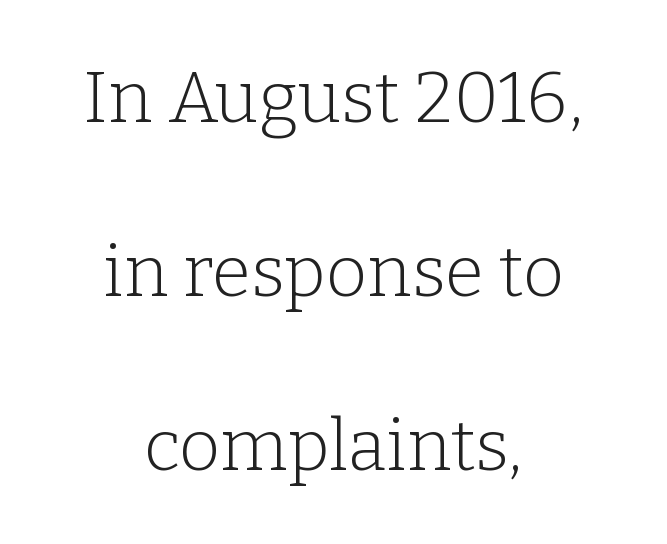
A great deal of white space separates one row of letters from the next. The strokes carry an ordinary text weight at most. Typeset on center — no edge is straight. This sample uses an upright cut, with every glyph sitting square on the baseline.
